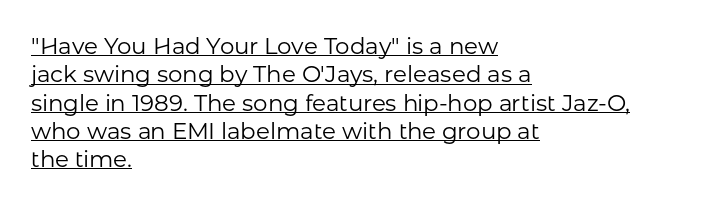
Has an underline been added? It has. Does extra space separate the letters? No, they use regular spacing. Rendered with straight, roman letterforms. Is the type heavy? It reads as light-to-regular instead. Where is the straight margin? On the left.
